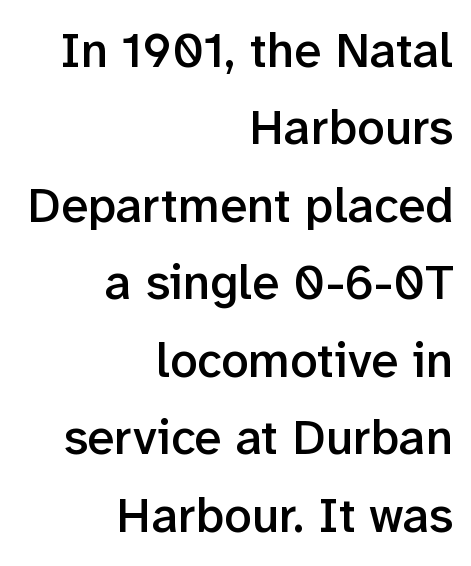
The area under the type is left untouched. Vertical strokes here are truly vertical. Each new line begins a customary step beneath the previous one. Inter-character spacing is left at the font's built-in metrics.
